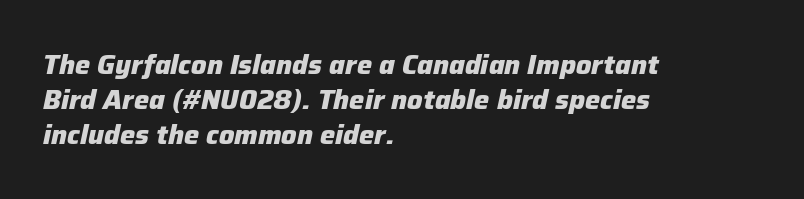
Q: Is the text bold? A: Yes.
Q: Is the text italic (slanted)? A: Yes, it leans right by about 12 degrees.
Q: Is the text underlined? A: No.
Q: How is the paragraph aligned? A: Left-aligned.
Q: Is the spacing between letters normal or unusually wide? A: Normal.
Q: Is the spacing between lines tight, normal or loose? A: Normal.
